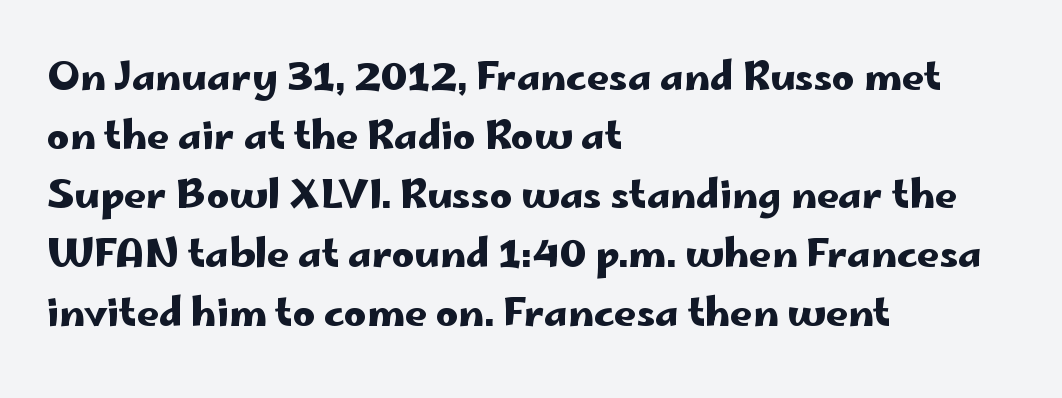
The image shows 39 px wide sans-serif type, upright; set left-aligned, normal line spacing (1.51x), normal letter spacing, not underlined; low stroke contrast and a small x-height.
